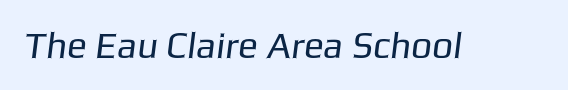
{"serif": "no", "bold": "no", "weight": "regular", "width": "normal", "stroke_contrast": "low", "x_height": "medium", "monospaced": "no", "underline": "no", "letter_spacing": "normal", "letter_spacing_em": 0.0, "glyph_px": 37}
